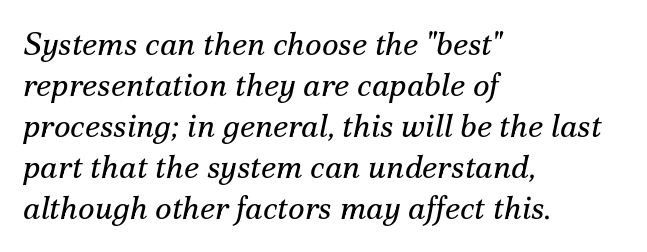
{"serif": "yes", "italic": "yes", "lean": "right", "slant_degrees": 12, "bold": "no", "weight": "regular", "width": "normal", "stroke_contrast": "medium", "x_height": "small", "monospaced": "no", "underline": "no", "align": "left", "line_spacing": "normal", "line_spacing_ratio": 1.28, "letter_spacing": "normal", "letter_spacing_em": 0.0, "glyph_px": 32}
